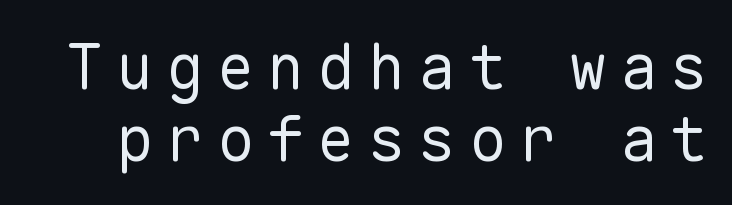
The image shows 63 px regular-weight sans-serif type, upright, monospaced; set tight line spacing (1.15x), unusually wide letter spacing (+0.2 em), not underlined; low stroke contrast and a medium x-height.
